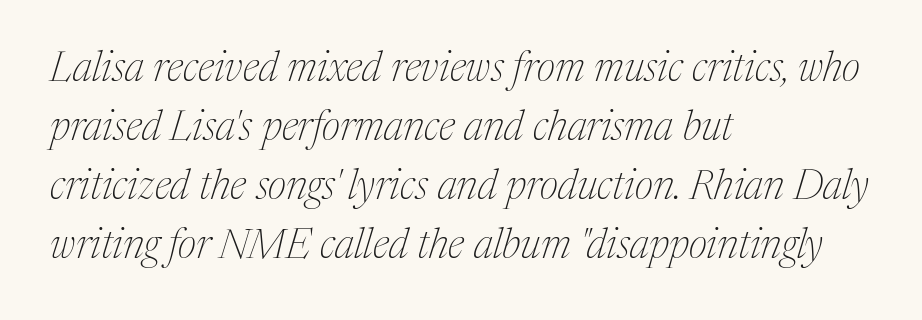
Q: Is the text bold? A: No.
Q: Is the text italic (slanted)? A: Yes, it leans right by about 17 degrees.
Q: Is the typeface a serif or a sans-serif typeface? A: Serif.
Q: Is the text underlined? A: No.
Q: How is the paragraph aligned? A: Left-aligned.
Q: Is the spacing between letters normal or unusually wide? A: Normal.
Q: Is the spacing between lines tight, normal or loose? A: Normal.
Q: Width (condensed, normal, or wide)? A: Normal.
Q: Stroke contrast? A: Medium.
Q: x-height? A: Medium.
Q: Monospaced? A: No.
